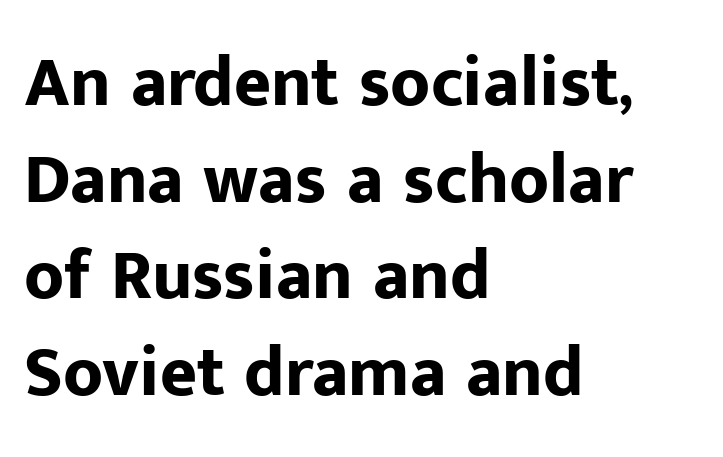
The image shows 71 px bold sans-serif type, upright; set left-aligned, normal line spacing (1.36x), normal letter spacing, not underlined; low stroke contrast and a medium x-height.
